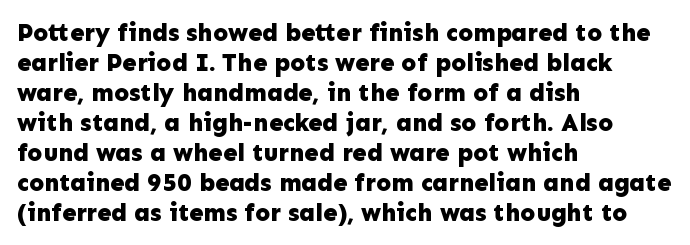
{"italic": "no", "bold": "yes", "underline": "no", "align": "left", "line_spacing_ratio": 1.2, "letter_spacing": "normal", "letter_spacing_em": 0.0, "glyph_px": 25}
